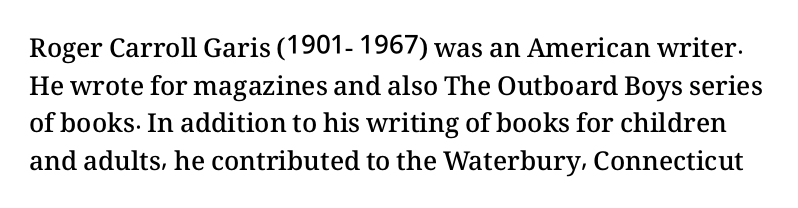
The image shows 26 px text type, upright; set normal line spacing (1.45x), normal letter spacing, not underlined.
